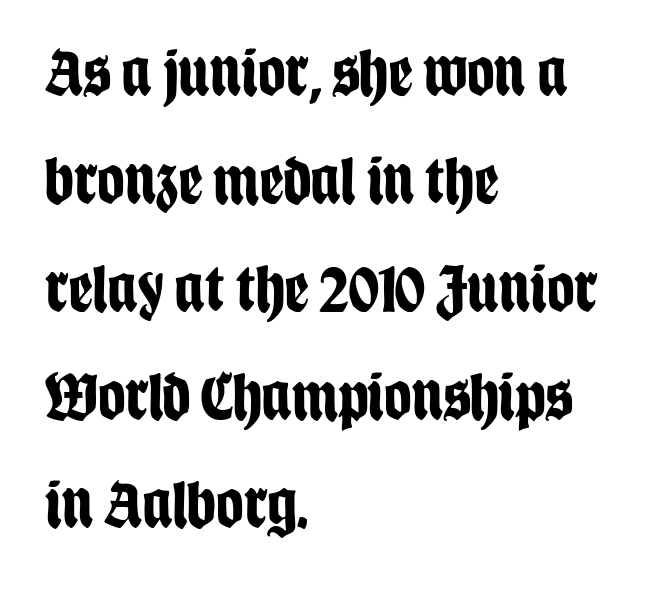
The image shows 68 px bold, condensed sans-serif type, upright; set left-aligned, normal line spacing (1.59x), normal letter spacing, not underlined; low stroke contrast and a large x-height.
